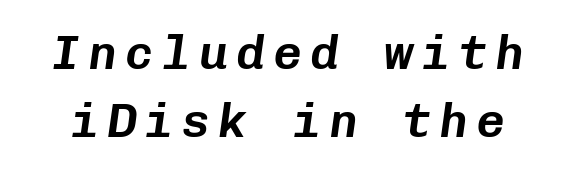
Q: Is the text italic (slanted)? A: Yes, it leans right by about 8 degrees.
Q: Is the text underlined? A: No.
Q: Is the spacing between lines tight, normal or loose? A: Normal.
Q: Width (condensed, normal, or wide)? A: Normal.
Q: Stroke contrast? A: Low.
Q: x-height? A: Medium.
Q: Monospaced? A: Yes.
